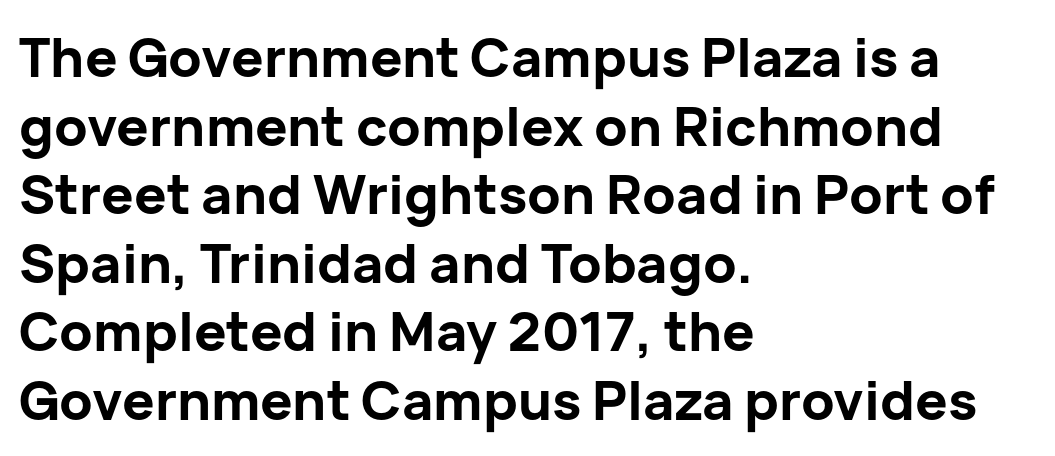
The face used here is a sans, in the tradition of grotesques and geometrics. Which margin do the lines hug? The left one — the right edge is uneven. Lines of text with bare space underneath. Compared with typical paragraphs, the rows here are spaced about the same.
